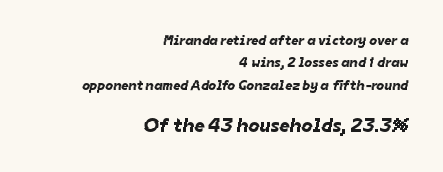
{"underline": "no", "align": "right", "line_spacing": "normal", "line_spacing_ratio": 1.6, "letter_spacing": "normal", "letter_spacing_em": 0.0, "larger_block": "second", "size_ratio": 1.43, "glyph_px": 20}
